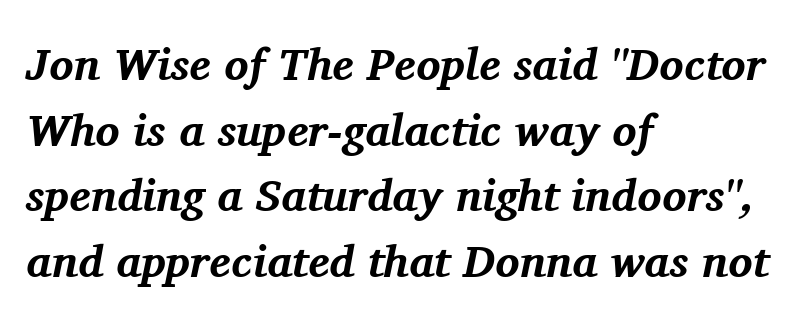
The image shows 45 px bold serif type, italic (leaning right); set left-aligned, normal line spacing (1.46x), normal letter spacing, not underlined; medium stroke contrast and a medium x-height.
